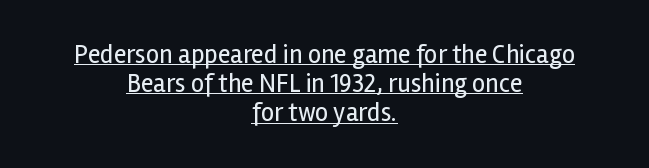
Q: Is the text bold? A: No.
Q: Is the text italic (slanted)? A: No, it is upright.
Q: Is the text underlined? A: Yes.
Q: How is the paragraph aligned? A: Centered.
Q: Is the spacing between letters normal or unusually wide? A: Normal.
Q: Is the spacing between lines tight, normal or loose? A: Tight.
